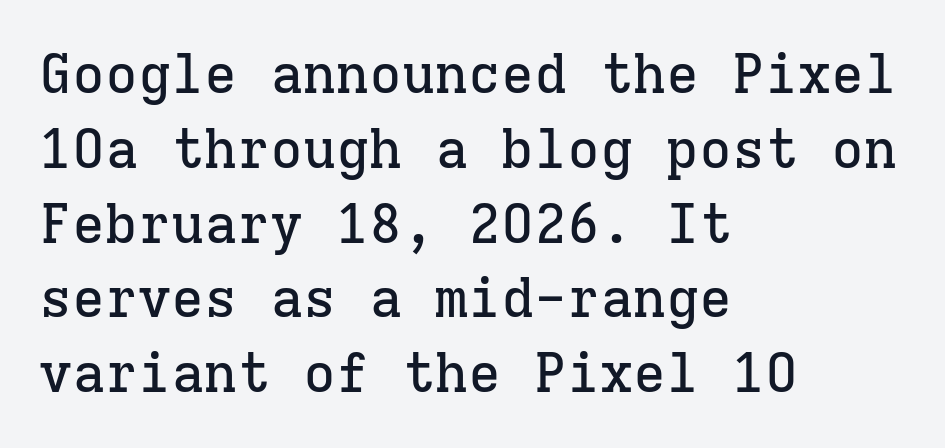
Q: Is the text italic (slanted)? A: No, it is upright.
Q: Is the typeface a serif or a sans-serif typeface? A: Serif.
Q: Is the text underlined? A: No.
Q: How is the paragraph aligned? A: Left-aligned.
Q: Is the spacing between letters normal or unusually wide? A: Normal.
Q: Is the spacing between lines tight, normal or loose? A: Normal.
Q: Width (condensed, normal, or wide)? A: Normal.
Q: Stroke contrast? A: Low.
Q: x-height? A: Medium.
Q: Monospaced? A: Yes.
